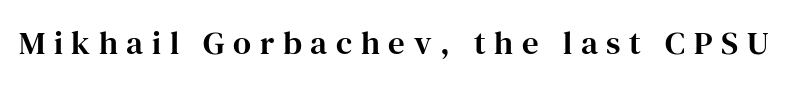
Q: Is the text italic (slanted)? A: No, it is upright.
Q: Is the typeface a serif or a sans-serif typeface? A: Serif.
Q: Is the text underlined? A: No.
Q: Is the spacing between letters normal or unusually wide? A: Unusually wide.
Q: Width (condensed, normal, or wide)? A: Normal.
Q: Stroke contrast? A: High.
Q: x-height? A: Medium.
Q: Monospaced? A: No.
